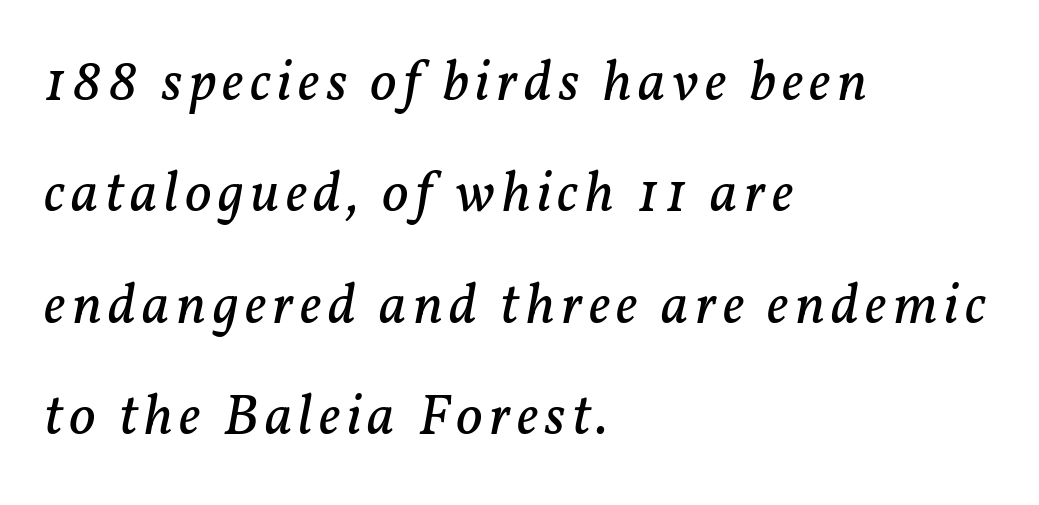
The image shows 58 px regular-weight serif type, italic (leaning right); set left-aligned, loose line spacing (1.92x), not underlined; low stroke contrast and a medium x-height.
